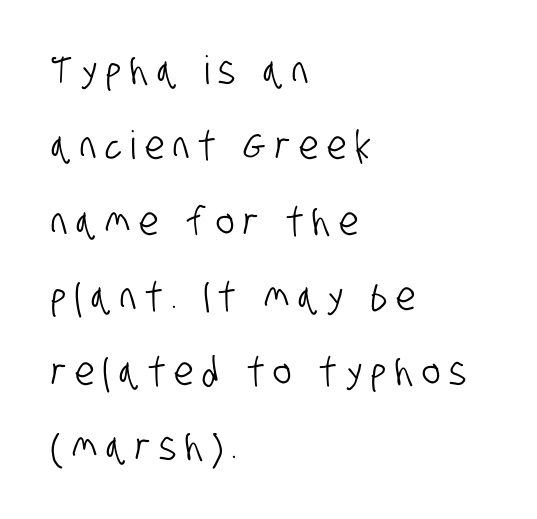
{"serif": "no", "width": "condensed", "stroke_contrast": "low", "x_height": "large", "monospaced": "no", "underline": "no", "align": "left", "line_spacing": "loose", "line_spacing_ratio": 1.93, "letter_spacing": "wide", "letter_spacing_em": 0.23, "glyph_px": 39}
